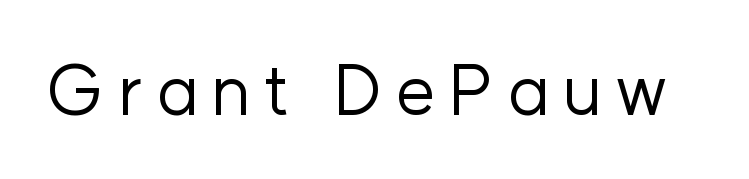
Q: Is the text bold? A: No.
Q: Is the text italic (slanted)? A: No, it is upright.
Q: Is the typeface a serif or a sans-serif typeface? A: Sans-serif.
Q: Is the text underlined? A: No.
Q: Width (condensed, normal, or wide)? A: Normal.
Q: Stroke contrast? A: Low.
Q: x-height? A: Medium.
Q: Monospaced? A: No.
